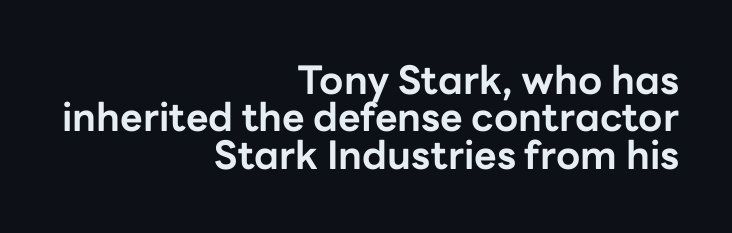
The image shows 39 px bold sans-serif type, upright; set right-aligned, tight line spacing (0.96x), normal letter spacing, not underlined; low stroke contrast and a medium x-height.
